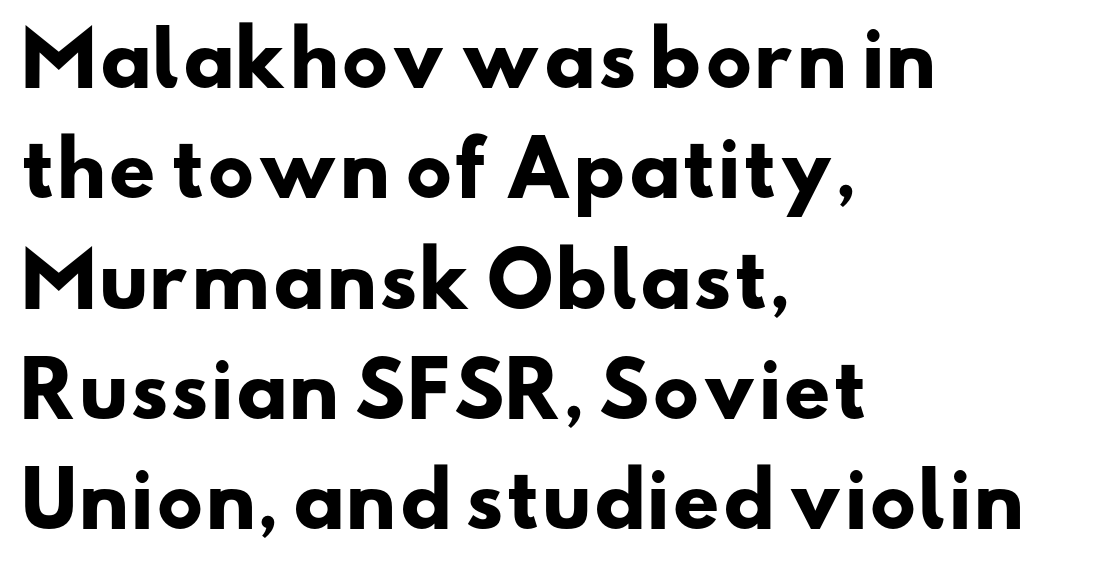
The rendering shows plain stroke endings on the letterforms — a sans-serif design. Observe the ordinary spacing: letters are neighbours, not strangers. Thick stems and heavy bowls — unmistakably bold. The words here are not underlined. Proportional: the letters do not fall into vertical columns.
